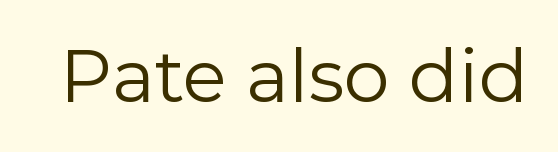
Q: Is the text bold? A: No.
Q: Is the text italic (slanted)? A: No, it is upright.
Q: Is the typeface a serif or a sans-serif typeface? A: Sans-serif.
Q: Is the text underlined? A: No.
Q: Is the spacing between letters normal or unusually wide? A: Normal.
Q: Width (condensed, normal, or wide)? A: Normal.
Q: Stroke contrast? A: Low.
Q: x-height? A: Medium.
Q: Monospaced? A: No.
